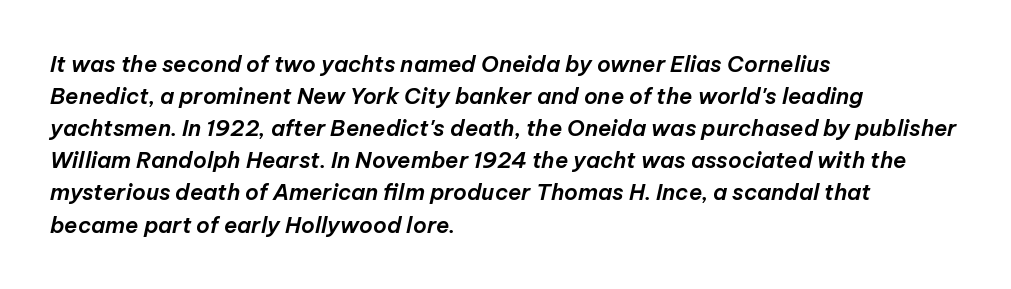
Q: Is the text italic (slanted)? A: Yes, it leans right by about 12 degrees.
Q: Is the text underlined? A: No.
Q: How is the paragraph aligned? A: Left-aligned.
Q: Is the spacing between letters normal or unusually wide? A: Normal.
Q: Is the spacing between lines tight, normal or loose? A: Normal.
